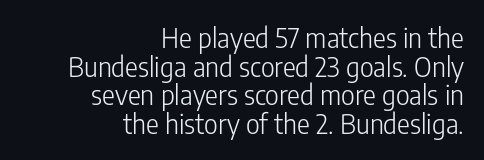
The image shows 27 px text type, upright; set right-aligned, tight line spacing (1.06x), normal letter spacing, not underlined.
